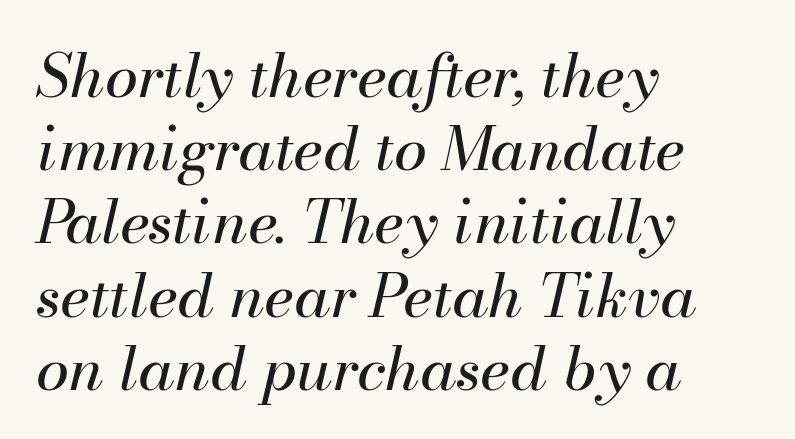
The image shows 60 px regular-weight type, italic (leaning right); set left-aligned, line spacing 1.22x, normal letter spacing, not underlined; medium stroke contrast and a small x-height.
